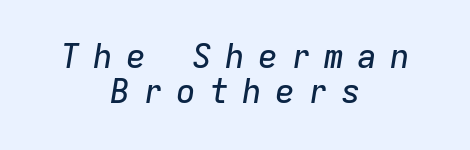
This block would grow much taller if given ordinary leading; it's compressed now. Line starts and ends both wander, symmetrically. The face used here is rendered with a markedly widened letterfit. Quick note: italic.
